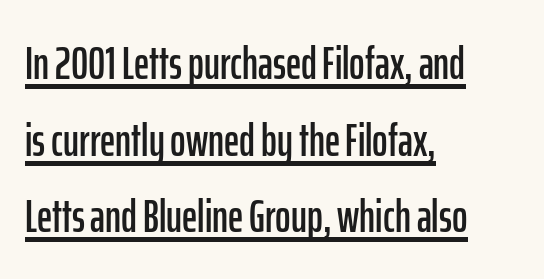
{"serif": "no", "italic": "no", "width": "condensed", "stroke_contrast": "low", "x_height": "medium", "monospaced": "no", "underline": "yes", "align": "left", "line_spacing": "normal", "line_spacing_ratio": 1.63, "letter_spacing": "normal", "letter_spacing_em": 0.0, "glyph_px": 47}
